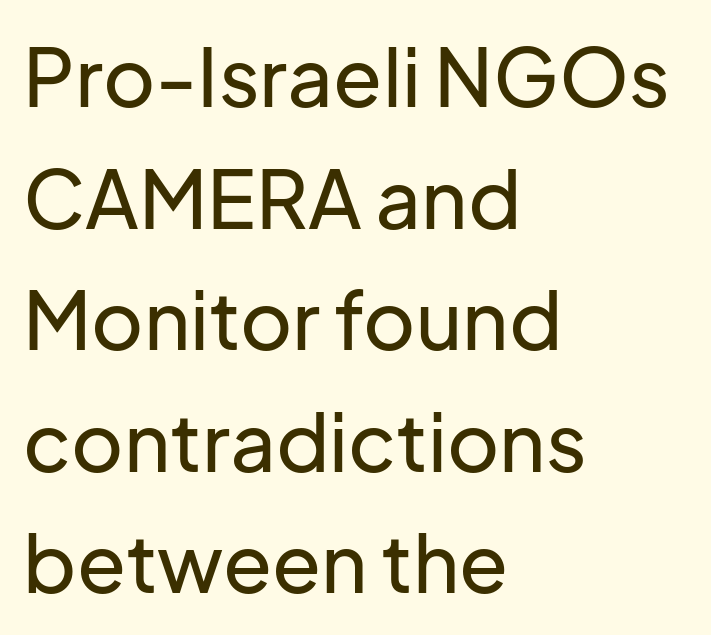
The image shows 80 px sans-serif type, upright; set left-aligned, normal line spacing (1.52x), normal letter spacing, not underlined; low stroke contrast and a medium x-height.
